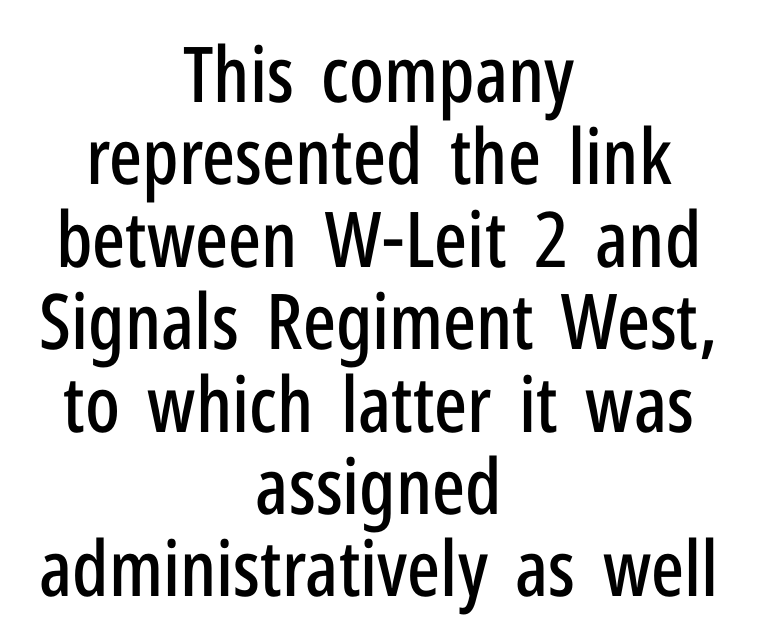
Is this a sans? Yes — the strokes have no serifs. The axis of the letterforms is exactly vertical. The passage is arranged like a title page — every line centered. The lines are packed closely together with very little leading.
